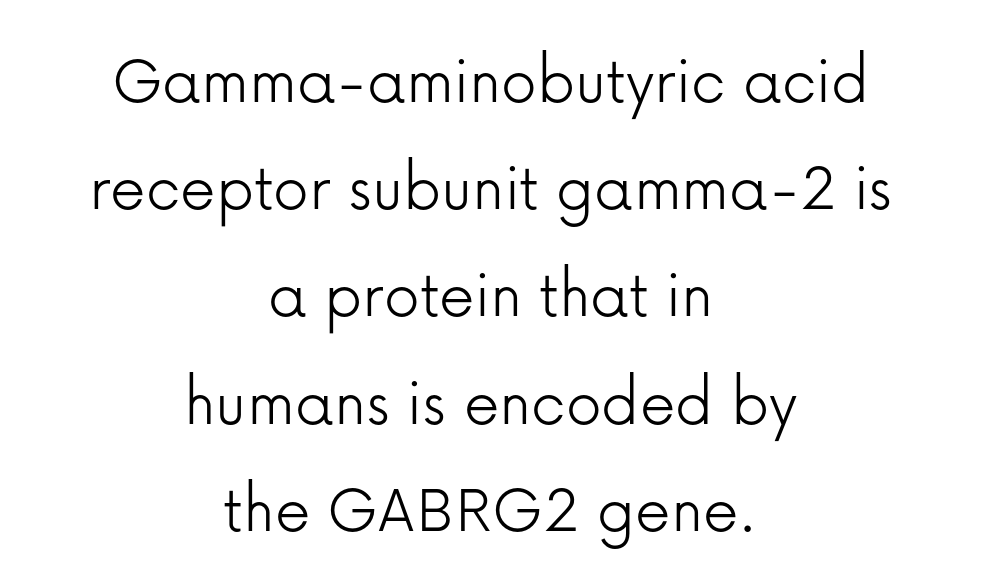
The compositor balanced each line on the midline. On a weight scale, this lands at 450 or below. Letter spacing: default. Lines of text with bare space underneath. Character widths vary here, with narrow letters taking less room than wide ones.
